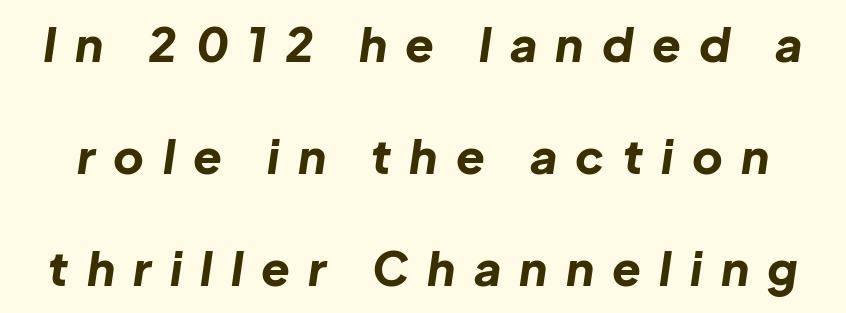
{"italic": "yes", "lean": "right", "slant_degrees": 8, "bold": "yes", "weight": "bold", "width": "normal", "stroke_contrast": "low", "x_height": "medium", "monospaced": "no", "underline": "no", "line_spacing": "loose", "line_spacing_ratio": 2.38, "letter_spacing": "wide", "letter_spacing_em": 0.39, "glyph_px": 47}
